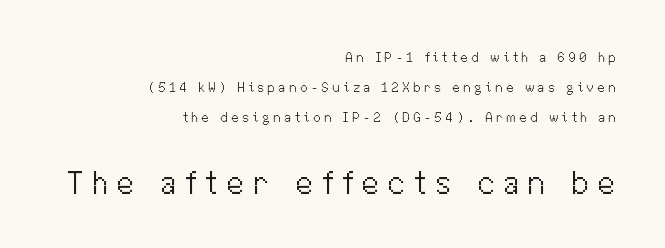
Q: Is the text bold? A: No.
Q: Is the text italic (slanted)? A: No, it is upright.
Q: Is the typeface a serif or a sans-serif typeface? A: Sans-serif.
Q: Is the text underlined? A: No.
Q: How is the paragraph aligned? A: Right-aligned.
Q: Is the spacing between letters normal or unusually wide? A: Unusually wide.
Q: Is the spacing between lines tight, normal or loose? A: Loose.
Q: Which block of text is set in a larger size, the first (top) or the second (bottom)? A: The second (bottom) one.
Q: Width (condensed, normal, or wide)? A: Normal.
Q: Stroke contrast? A: Medium.
Q: x-height? A: Medium.
Q: Monospaced? A: No.
